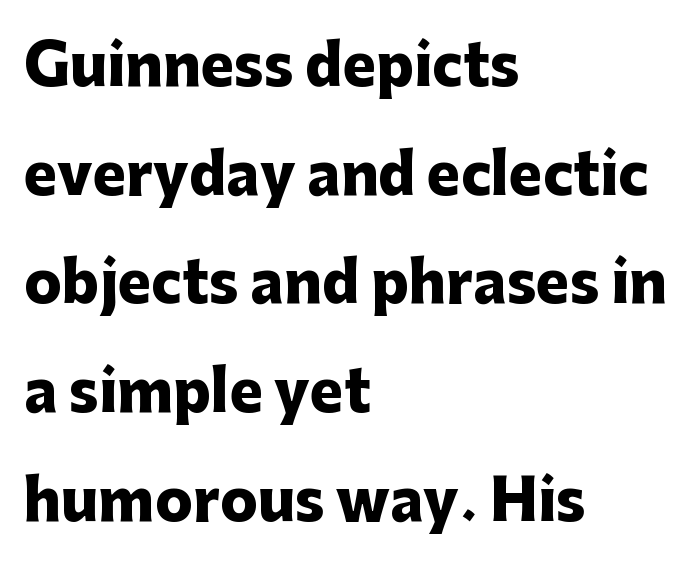
The image shows 56 px heavy sans-serif type, upright; set left-aligned, loose line spacing (1.94x), normal letter spacing, not underlined; low stroke contrast and a medium x-height.
